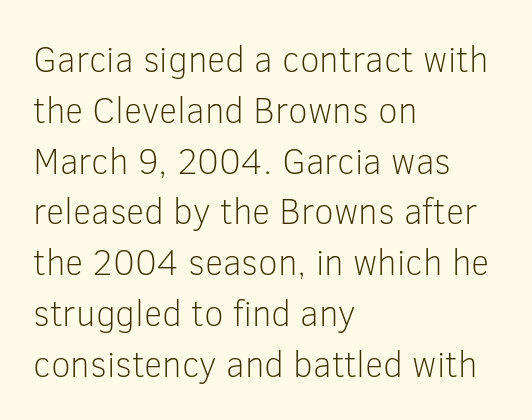
{"serif": "no", "italic": "no", "bold": "no", "weight": "light", "width": "normal", "stroke_contrast": "low", "x_height": "medium", "monospaced": "no", "underline": "no", "align": "left", "line_spacing": "normal", "line_spacing_ratio": 1.41, "letter_spacing": "normal", "letter_spacing_em": 0.0, "glyph_px": 36}
